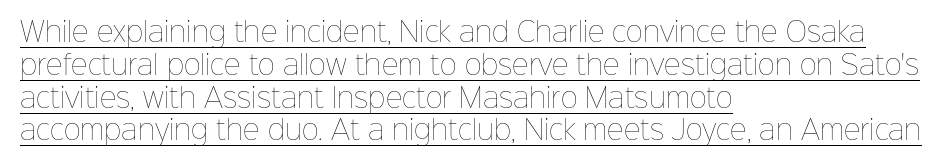
The image shows 26 px text type, upright; set left-aligned, normal line spacing (1.26x), normal letter spacing, underlined.
